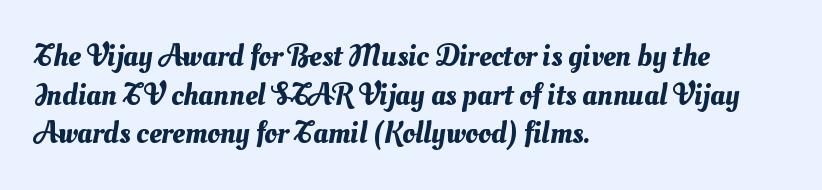
The image shows 31 px text type; set left-aligned, normal line spacing (1.25x), normal letter spacing, not underlined; medium stroke contrast and a small x-height.
